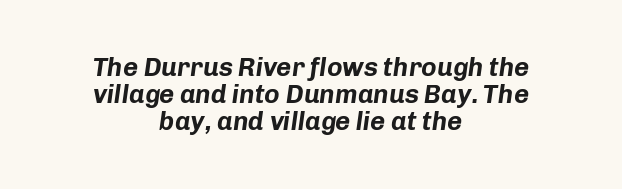
Q: Is the text bold? A: Yes.
Q: Is the text italic (slanted)? A: Yes, it leans right by about 8 degrees.
Q: Is the text underlined? A: No.
Q: How is the paragraph aligned? A: Centered.
Q: Is the spacing between letters normal or unusually wide? A: Normal.
Q: Is the spacing between lines tight, normal or loose? A: Tight.
